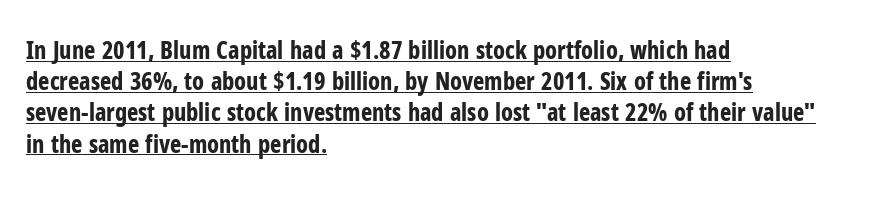
Q: Is the text bold? A: Yes.
Q: Is the text italic (slanted)? A: No, it is upright.
Q: Is the text underlined? A: Yes.
Q: How is the paragraph aligned? A: Left-aligned.
Q: Is the spacing between letters normal or unusually wide? A: Normal.
Q: Is the spacing between lines tight, normal or loose? A: Normal.
